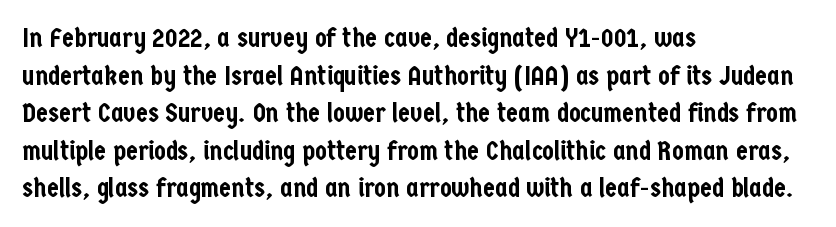
{"italic": "no", "underline": "no", "align": "left", "line_spacing": "normal", "line_spacing_ratio": 1.39, "letter_spacing": "normal", "letter_spacing_em": 0.0, "glyph_px": 27}
